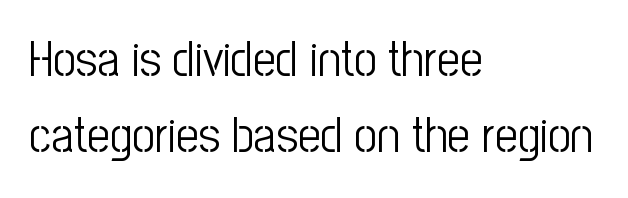
{"serif": "no", "italic": "no", "bold": "no", "weight": "light", "width": "condensed", "stroke_contrast": "low", "x_height": "medium", "monospaced": "no", "underline": "no", "align": "left", "line_spacing": "normal", "line_spacing_ratio": 1.53, "letter_spacing": "normal", "letter_spacing_em": 0.0, "glyph_px": 50}
